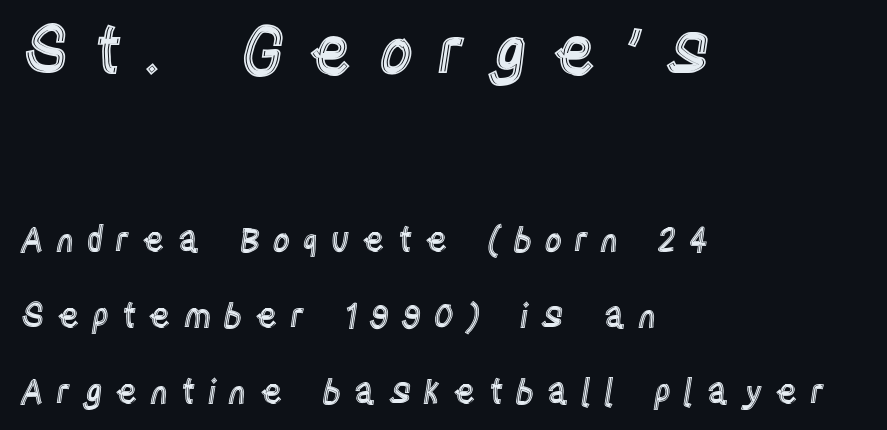
Vertical spacing — loose. Is the block centered? No — it sits flush against the left margin. The upper block of text is set noticeably larger than the block beneath it. Check the space under the baseline: it is left empty.
